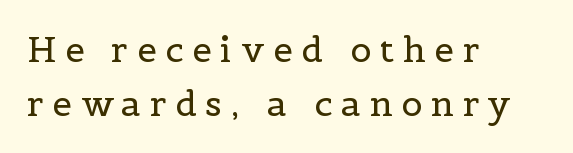
The tracking jumps out immediately: characters are airy and widely separated. Left-aligned paragraph, ragged on the right. The letterforms sit at book weight or below. This sample uses a serif face.
